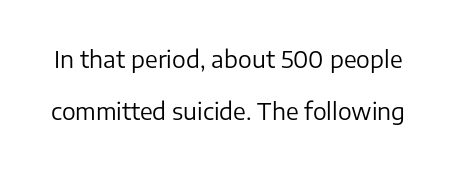
The image shows 23 px text type, upright; set loose line spacing (2.26x), normal letter spacing, not underlined.
